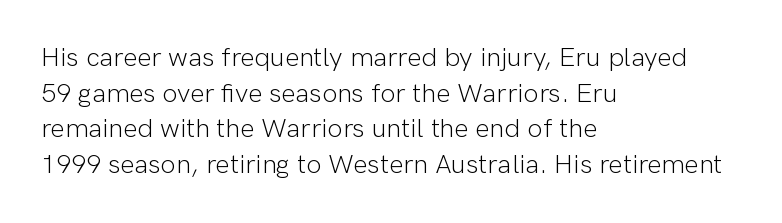
{"italic": "no", "bold": "no", "underline": "no", "align": "left", "line_spacing": "normal", "line_spacing_ratio": 1.32, "letter_spacing": "normal", "letter_spacing_em": 0.0, "glyph_px": 27}
